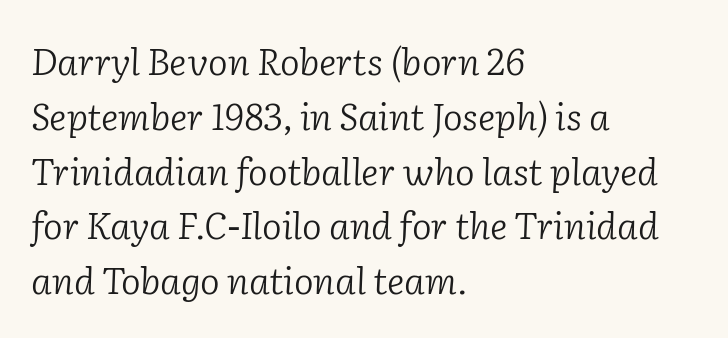
Q: Is the text bold? A: No.
Q: Is the text italic (slanted)? A: Yes, it leans right by about 2 degrees.
Q: Is the typeface a serif or a sans-serif typeface? A: Serif.
Q: Is the text underlined? A: No.
Q: How is the paragraph aligned? A: Left-aligned.
Q: Is the spacing between letters normal or unusually wide? A: Normal.
Q: Is the spacing between lines tight, normal or loose? A: Normal.
Q: Width (condensed, normal, or wide)? A: Normal.
Q: Stroke contrast? A: Low.
Q: x-height? A: Medium.
Q: Monospaced? A: No.
